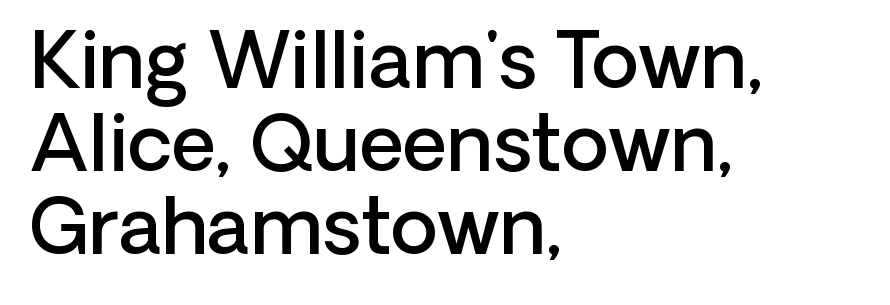
{"serif": "no", "italic": "no", "bold": "semi", "weight": "semibold", "width": "normal", "stroke_contrast": "low", "x_height": "medium", "monospaced": "no", "underline": "no", "align": "left", "line_spacing": "tight", "line_spacing_ratio": 1.08, "letter_spacing": "normal", "letter_spacing_em": 0.0, "glyph_px": 77}
